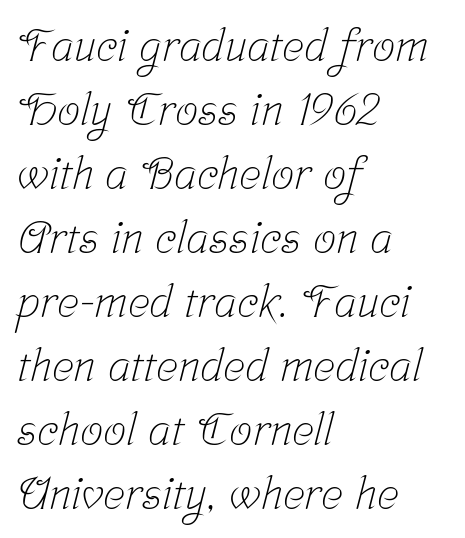
The image shows 46 px light, condensed serif type; set left-aligned, normal line spacing (1.39x), normal letter spacing, not underlined; low stroke contrast and a medium x-height.
